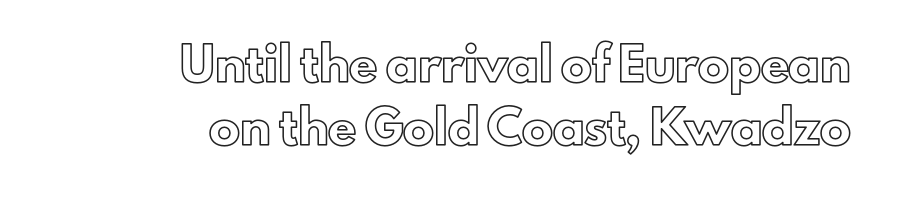
The glyphs are unaccompanied by any horizontal stroke below them. Think of a printed novel: that variable character pitch is what you see here. Every character sits straight up, as roman type does. Spacing between characters is what you'd get straight out of the box. The passage shown stacks its lines with a broad gap. In CSS terms this would be text-align: right.
